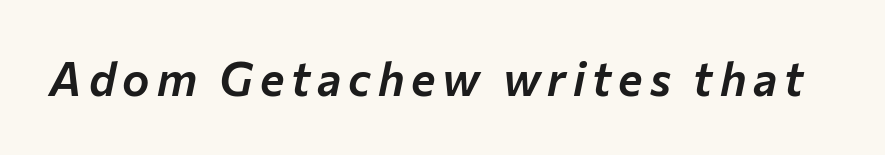
Q: Is the text italic (slanted)? A: Yes, it leans right by about 12 degrees.
Q: Is the text underlined? A: No.
Q: Width (condensed, normal, or wide)? A: Normal.
Q: Stroke contrast? A: Low.
Q: x-height? A: Medium.
Q: Monospaced? A: No.
